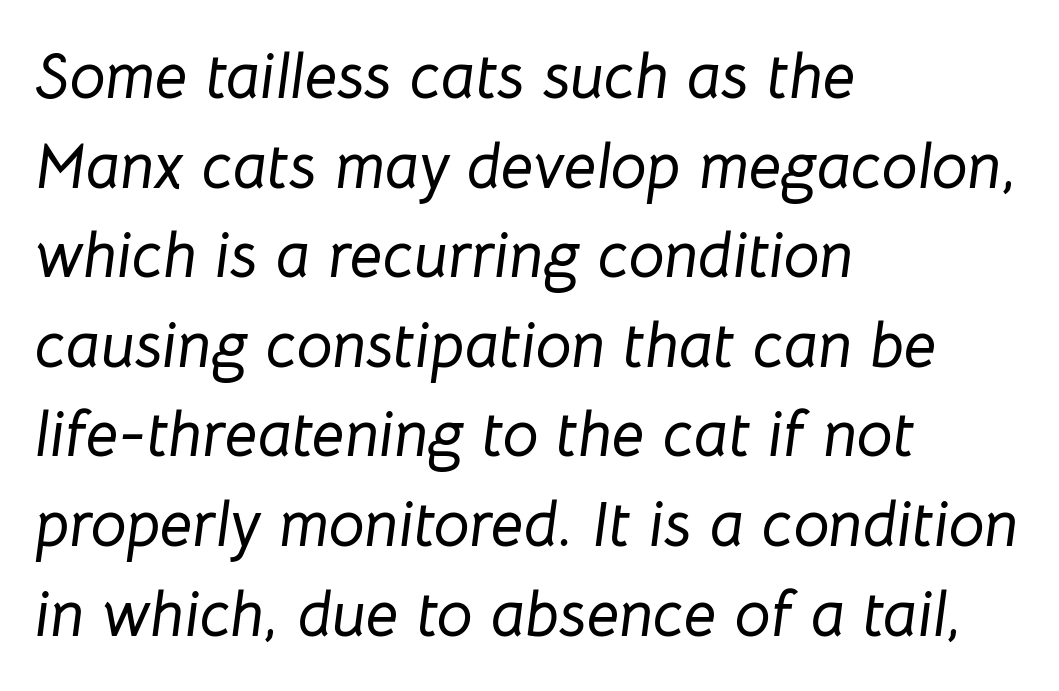
The gaps between neighbouring characters are ordinary and unremarkable. A classic flush-left, rag-right setting is used for this passage. Underlining? Definitely not there. Line spacing here is normal. Do the characters align in a grid? No, the font is proportional.
